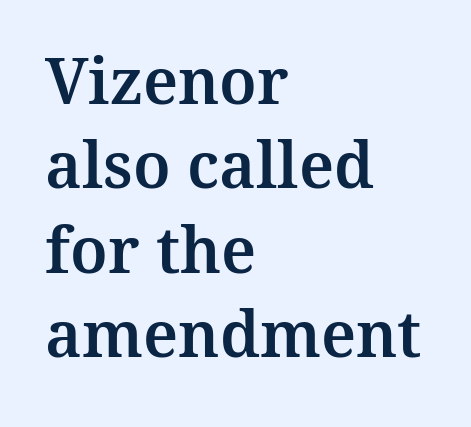
Vertically, the passage feels balanced, rows spaced as you'd expect. Check under the words: just untouched page. A roman cut, with each character standing at attention. Serifs: yes, visible at the terminals of the letterforms. Think of a printed novel: that variable character pitch is what you see here.
